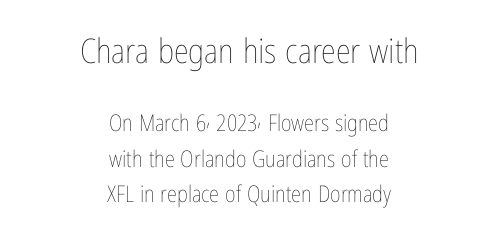
If you drew a line through each stem, it would be perfectly vertical. The typesetter chose a symmetrical, centered arrangement here. Spacing verdict: proportional, widths tailored to each character. Caption: upper text group enlarged, lower text group reduced. Students, observe: this is what conventionally led text looks like. The line texture is even and compact thanks to regular tracking.
